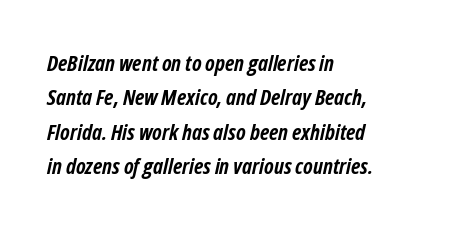
The image shows 22 px bold type, italic (leaning right); set left-aligned, normal line spacing (1.56x), normal letter spacing, not underlined.
